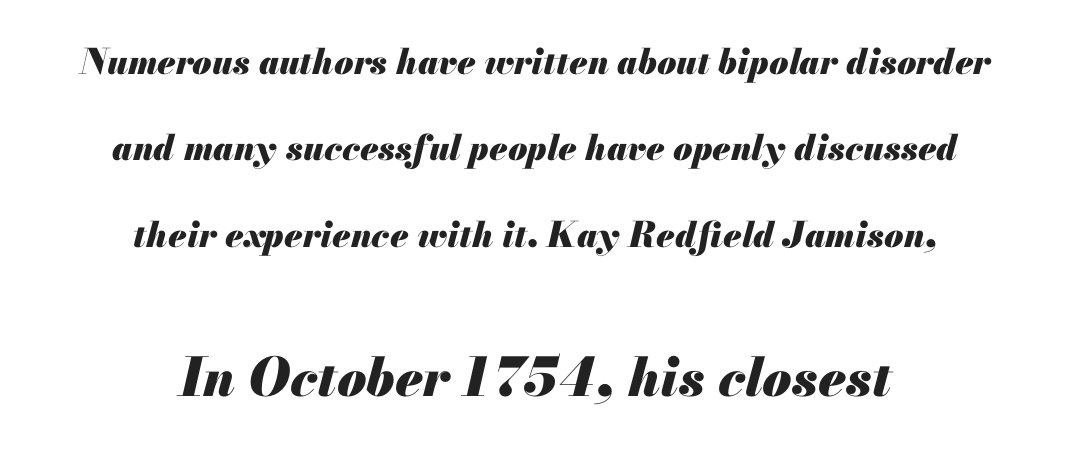
Q: Is the text bold? A: Yes.
Q: Is the text italic (slanted)? A: Yes, it leans right by about 13 degrees.
Q: Is the text underlined? A: No.
Q: How is the paragraph aligned? A: Centered.
Q: Is the spacing between letters normal or unusually wide? A: Normal.
Q: Is the spacing between lines tight, normal or loose? A: Loose.
Q: Which block of text is set in a larger size, the first (top) or the second (bottom)? A: The second (bottom) one.
Q: Width (condensed, normal, or wide)? A: Normal.
Q: Stroke contrast? A: Medium.
Q: x-height? A: Small.
Q: Monospaced? A: No.
